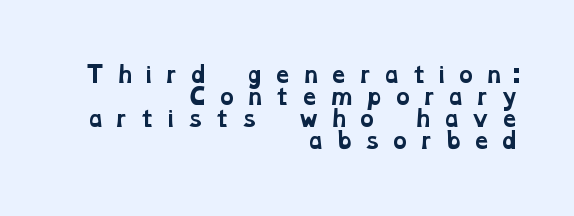
The image shows 21 px bold type; set right-aligned, tight line spacing (1.05x), unusually wide letter spacing (+0.47 em), not underlined.
